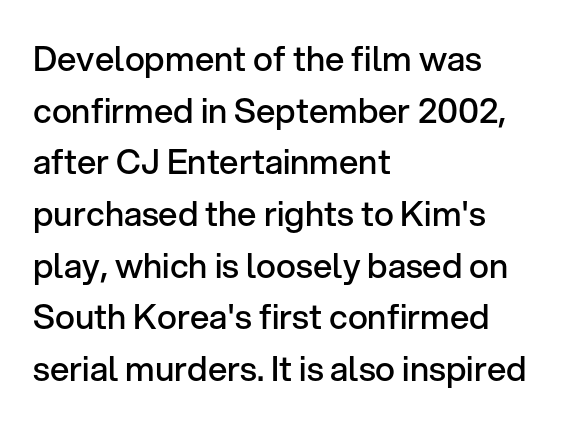
Q: Is the text bold? A: Semi-bold.
Q: Is the text italic (slanted)? A: No, it is upright.
Q: Is the typeface a serif or a sans-serif typeface? A: Sans-serif.
Q: Is the text underlined? A: No.
Q: How is the paragraph aligned? A: Left-aligned.
Q: Is the spacing between letters normal or unusually wide? A: Normal.
Q: Is the spacing between lines tight, normal or loose? A: Normal.
Q: Width (condensed, normal, or wide)? A: Normal.
Q: Stroke contrast? A: Low.
Q: x-height? A: Medium.
Q: Monospaced? A: No.
